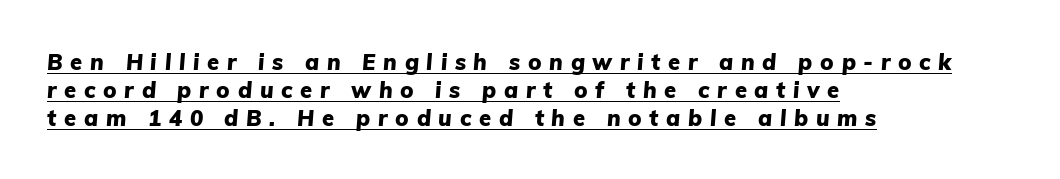
{"italic": "yes", "lean": "right", "slant_degrees": 5, "bold": "yes", "underline": "yes", "align": "left", "line_spacing": "normal", "line_spacing_ratio": 1.27, "letter_spacing": "wide", "letter_spacing_em": 0.35, "glyph_px": 22}
